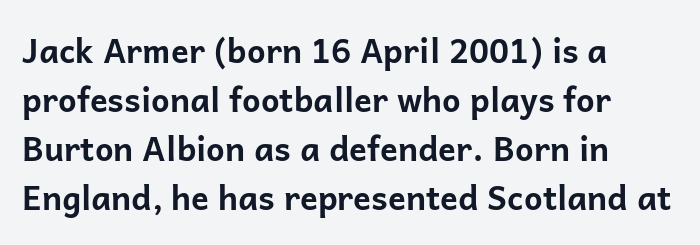
Just letters on the line, the space beneath them empty. Font category for this specimen: sans-serif. Proportional: the letters do not fall into vertical columns. Does extra space separate the letters? No, they use regular spacing. How would I describe the line gaps? Plain and ordinary.
